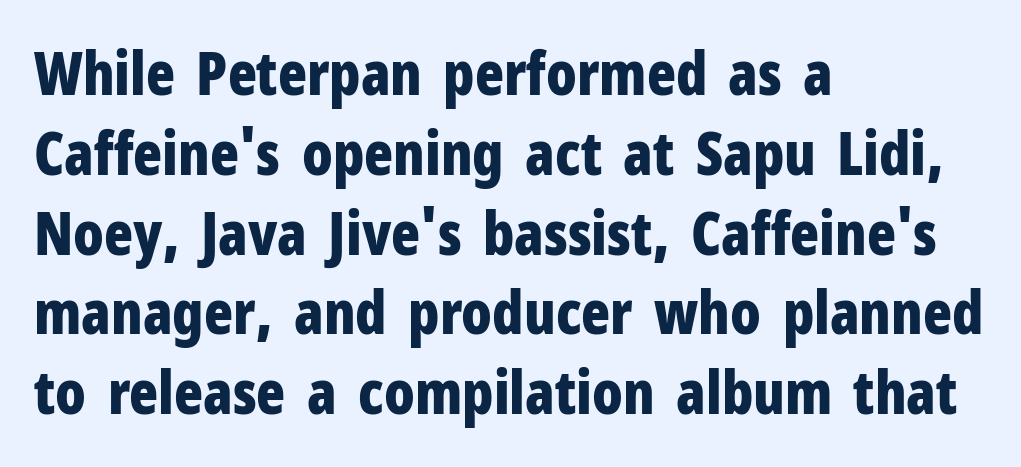
The image shows 60 px bold, condensed sans-serif type, upright; set left-aligned, normal line spacing (1.33x), normal letter spacing, not underlined; low stroke contrast and a medium x-height.
